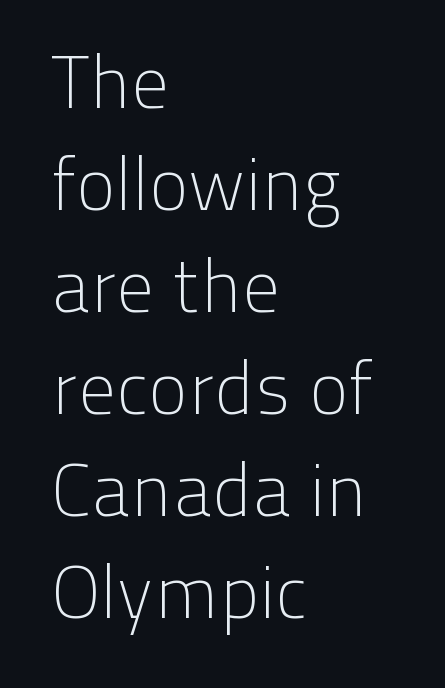
Between one letter and the next there's only the usual sliver of space. The passage shown is not underscored anywhere. Note the varied advance widths — an 'i' is clearly narrower than an 'm'. Does the lettering tilt? It doesn't — this is upright.
